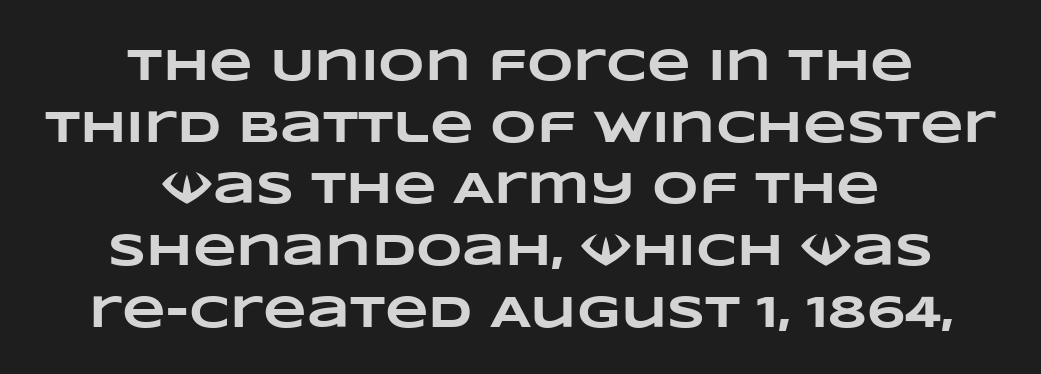
{"bold": "yes", "weight": "heavy", "width": "wide", "stroke_contrast": "low", "x_height": "large", "monospaced": "no", "underline": "no", "align": "center", "line_spacing": "normal", "line_spacing_ratio": 1.37, "letter_spacing": "normal", "letter_spacing_em": 0.0, "glyph_px": 45}
